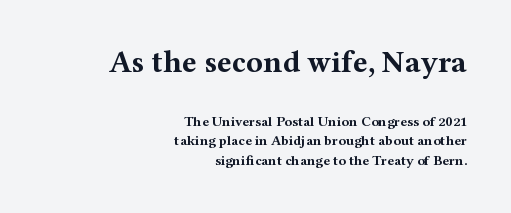
Q: Is the text bold? A: Yes.
Q: Is the text italic (slanted)? A: No, it is upright.
Q: Is the typeface a serif or a sans-serif typeface? A: Serif.
Q: Is the text underlined? A: No.
Q: How is the paragraph aligned? A: Right-aligned.
Q: Is the spacing between letters normal or unusually wide? A: Normal.
Q: Is the spacing between lines tight, normal or loose? A: Normal.
Q: Which block of text is set in a larger size, the first (top) or the second (bottom)? A: The first (top) one.
Q: Width (condensed, normal, or wide)? A: Wide.
Q: Stroke contrast? A: Medium.
Q: x-height? A: Medium.
Q: Monospaced? A: No.
